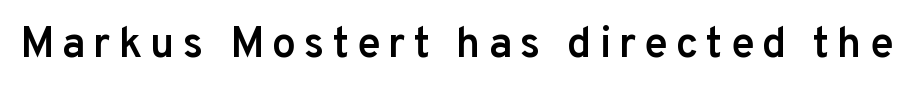
Q: Is the text bold? A: Semi-bold.
Q: Is the text italic (slanted)? A: No, it is upright.
Q: Is the typeface a serif or a sans-serif typeface? A: Sans-serif.
Q: Is the text underlined? A: No.
Q: Width (condensed, normal, or wide)? A: Normal.
Q: Stroke contrast? A: Low.
Q: x-height? A: Medium.
Q: Monospaced? A: No.
